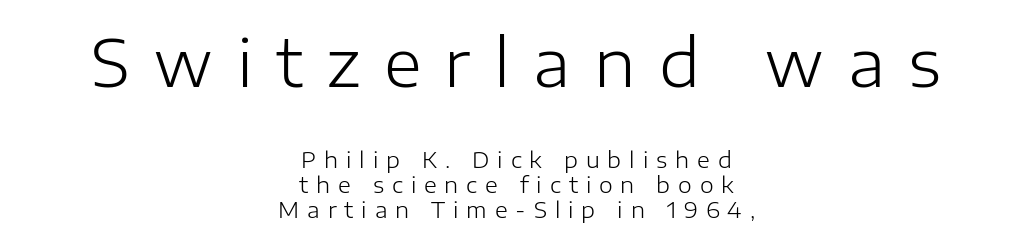
The image shows 65 px light sans-serif type, upright; set centered, tight line spacing (1.13x), unusually wide letter spacing (+0.36 em), not underlined; the first (top) block is 2.95x larger; low stroke contrast and a medium x-height.
